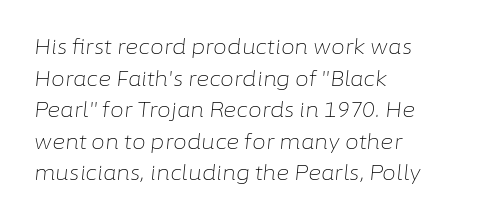
The image shows 20 px text type, italic (leaning right); set left-aligned, normal line spacing (1.58x), normal letter spacing, not underlined.
